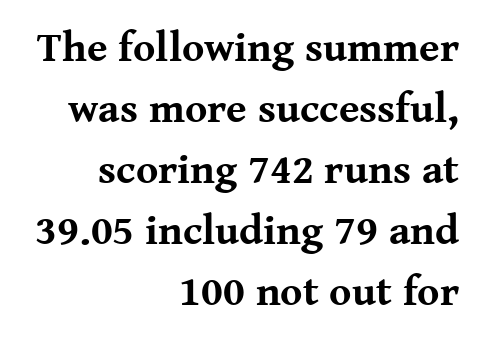
{"serif": "yes", "italic": "no", "bold": "yes", "weight": "bold", "width": "normal", "stroke_contrast": "medium", "x_height": "medium", "monospaced": "no", "underline": "no", "align": "right", "line_spacing": "normal", "line_spacing_ratio": 1.45, "letter_spacing": "normal", "letter_spacing_em": 0.0, "glyph_px": 42}
